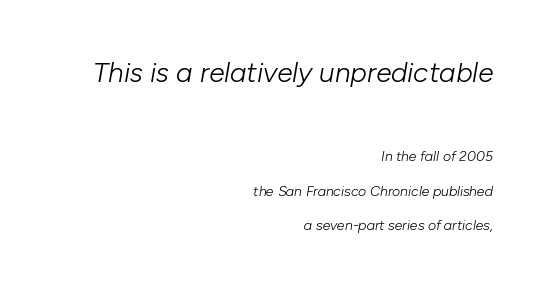
How are the letters spaced? Ordinarily, with no added tracking. Of the two passages, the one on top uses the larger point size. Letters rest on an invisible, unmarked baseline. The letters are slanted; this is an italic face. The setting favours the right margin, as signatures and pull-quotes sometimes do. The face used here is proportionally spaced, like ordinary book or web type.
